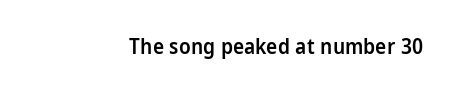
Typesetter's note: demi weight, one step under bold. The specimen omits any rule beneath the text block's lines. Is there any slant? The stems are plumb. Does extra space separate the letters? No, they use regular spacing.
